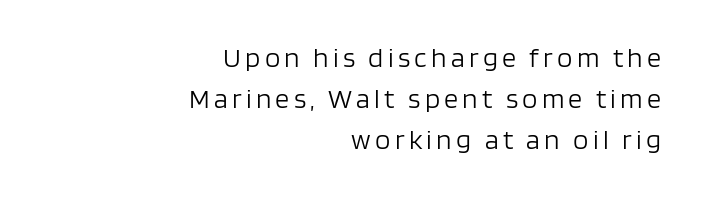
The rendering uses natural spacing where letterforms have individual widths. Weight: in the light-to-regular range. One glance says typical: line gaps are just what's usual. Compared with a flush-left layout, this one pins lines to the opposite, right side. The space beneath each line is pristine and unruled.
